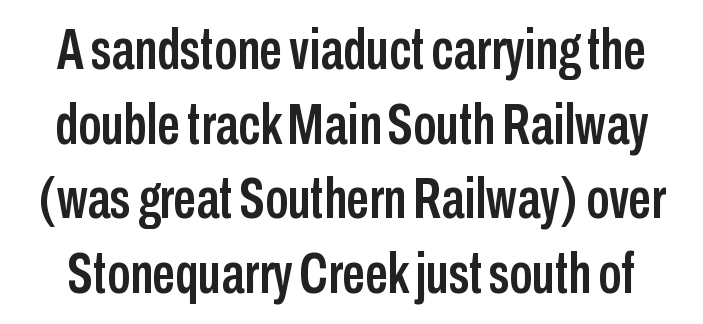
Q: Is the text italic (slanted)? A: No, it is upright.
Q: Is the typeface a serif or a sans-serif typeface? A: Sans-serif.
Q: Is the text underlined? A: No.
Q: Is the spacing between letters normal or unusually wide? A: Normal.
Q: Is the spacing between lines tight, normal or loose? A: Normal.
Q: Width (condensed, normal, or wide)? A: Condensed.
Q: Stroke contrast? A: Low.
Q: x-height? A: Medium.
Q: Monospaced? A: No.
